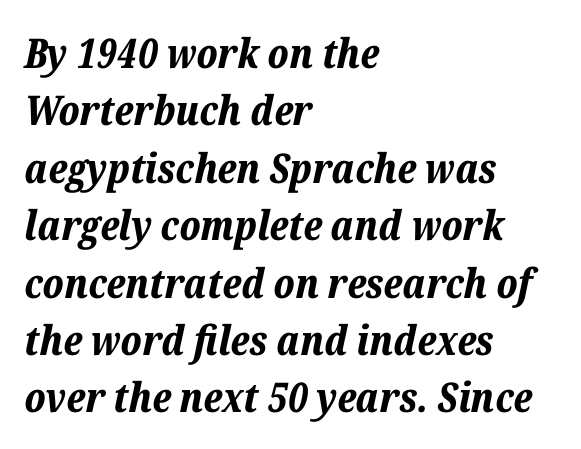
Q: Is the text bold? A: Yes.
Q: Is the text italic (slanted)? A: Yes, it leans right by about 12 degrees.
Q: Is the text underlined? A: No.
Q: How is the paragraph aligned? A: Left-aligned.
Q: Is the spacing between letters normal or unusually wide? A: Normal.
Q: Is the spacing between lines tight, normal or loose? A: Normal.
Q: Width (condensed, normal, or wide)? A: Normal.
Q: Stroke contrast? A: Low.
Q: x-height? A: Medium.
Q: Monospaced? A: No.
